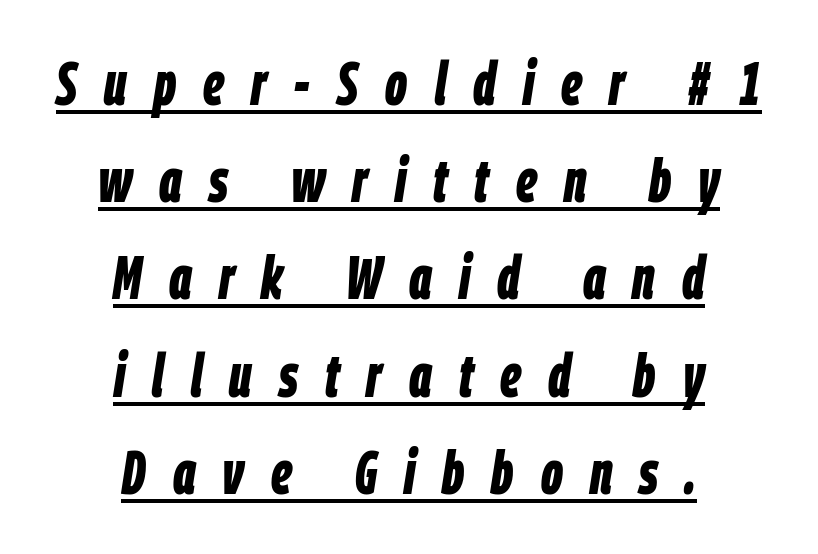
The image shows 60 px bold, condensed type, italic (leaning right); set centered, normal line spacing (1.62x), unusually wide letter spacing (+0.45 em), underlined; low stroke contrast and a large x-height.
